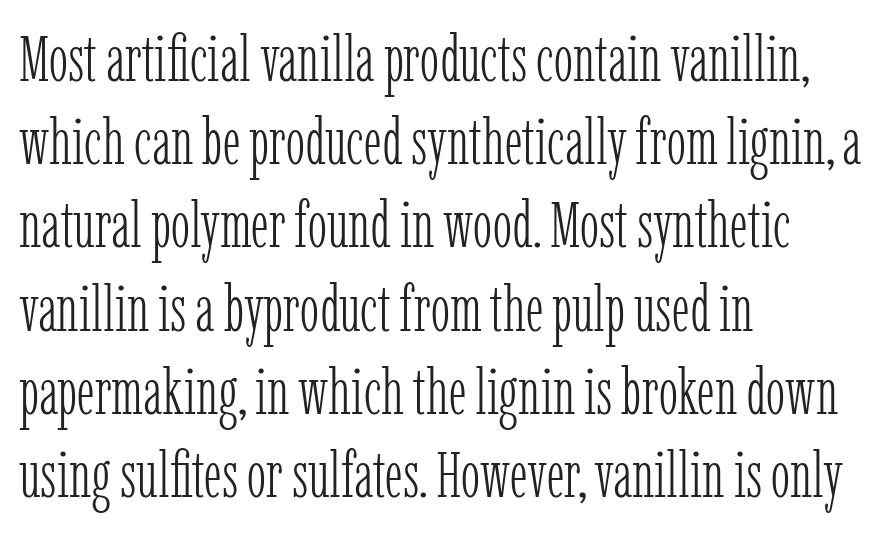
{"serif": "yes", "italic": "no", "bold": "no", "weight": "light", "width": "condensed", "stroke_contrast": "low", "x_height": "medium", "monospaced": "no", "underline": "no", "align": "left", "line_spacing": "normal", "line_spacing_ratio": 1.28, "letter_spacing": "normal", "letter_spacing_em": 0.0, "glyph_px": 65}
